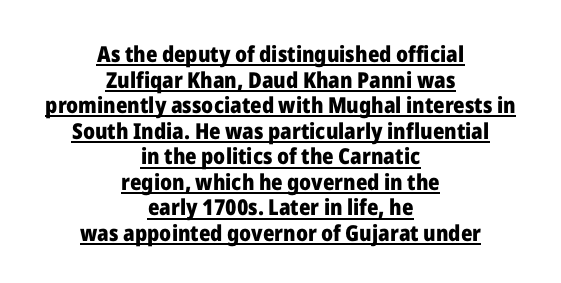
{"italic": "no", "bold": "yes", "underline": "yes", "align": "center", "line_spacing_ratio": 1.16, "letter_spacing": "normal", "letter_spacing_em": 0.0, "glyph_px": 22}
